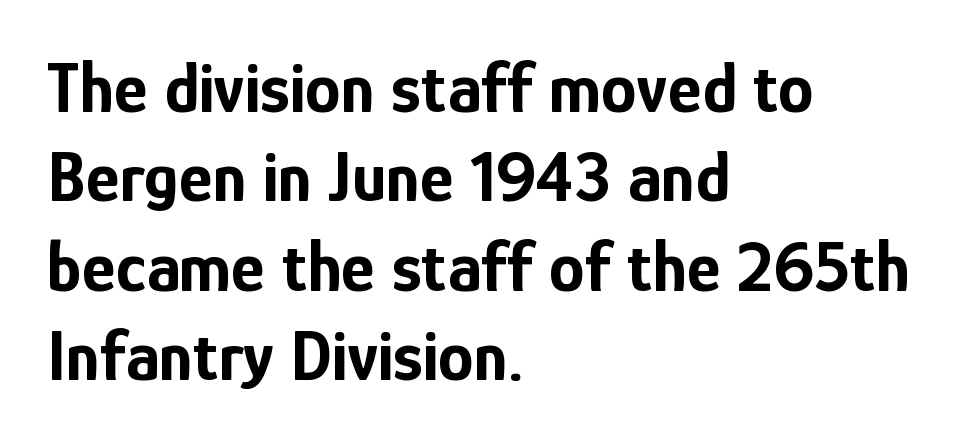
{"serif": "no", "italic": "no", "bold": "yes", "weight": "bold", "width": "condensed", "stroke_contrast": "low", "x_height": "medium", "monospaced": "no", "underline": "no", "align": "left", "line_spacing_ratio": 1.24, "letter_spacing": "normal", "letter_spacing_em": 0.0, "glyph_px": 72}
